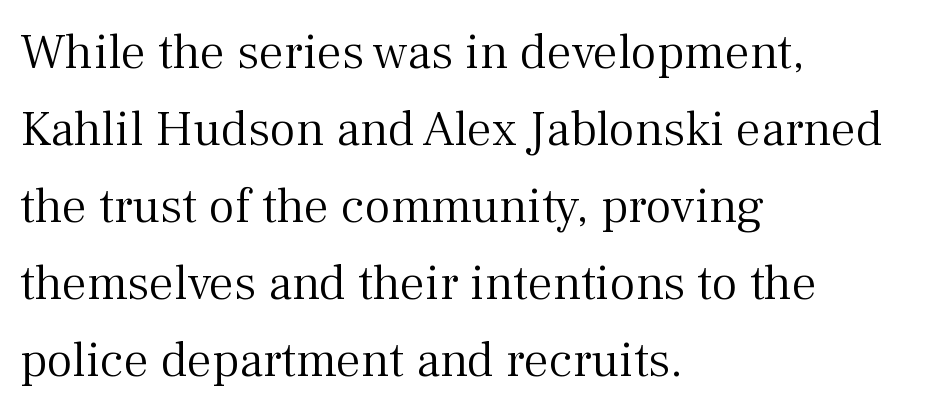
Q: Is the text bold? A: No.
Q: Is the text italic (slanted)? A: No, it is upright.
Q: Is the typeface a serif or a sans-serif typeface? A: Serif.
Q: Is the text underlined? A: No.
Q: How is the paragraph aligned? A: Left-aligned.
Q: Is the spacing between letters normal or unusually wide? A: Normal.
Q: Is the spacing between lines tight, normal or loose? A: Normal.
Q: Width (condensed, normal, or wide)? A: Normal.
Q: Stroke contrast? A: Medium.
Q: x-height? A: Medium.
Q: Monospaced? A: No.
